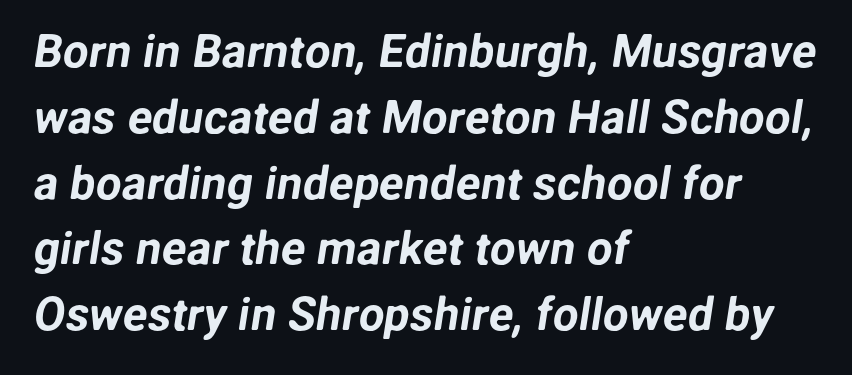
{"serif": "no", "width": "normal", "stroke_contrast": "low", "x_height": "medium", "monospaced": "no", "underline": "no", "align": "left", "line_spacing": "normal", "line_spacing_ratio": 1.43, "letter_spacing": "normal", "letter_spacing_em": 0.0, "glyph_px": 46}
